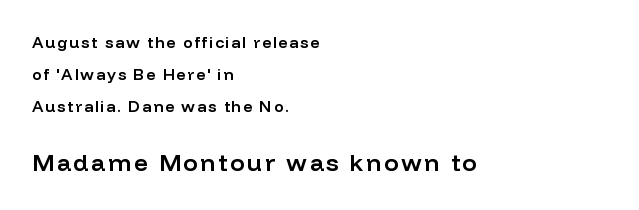
The image shows 24 px text type, upright; set left-aligned, loose line spacing (2.0x), not underlined; the second (bottom) block is 1.5x larger.
